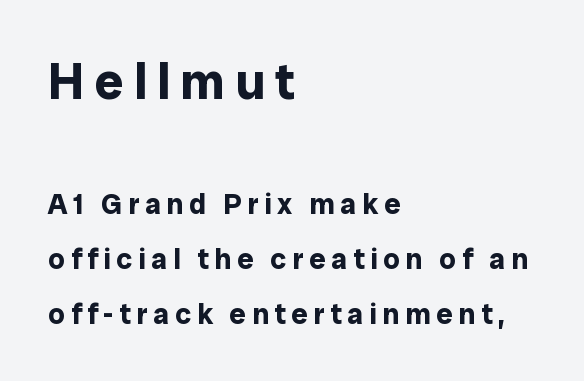
The image shows 51 px bold sans-serif type, upright; set left-aligned, line spacing 1.89x, unusually wide letter spacing (+0.2 em), not underlined; the first (top) block is 1.76x larger; low stroke contrast and a medium x-height.
